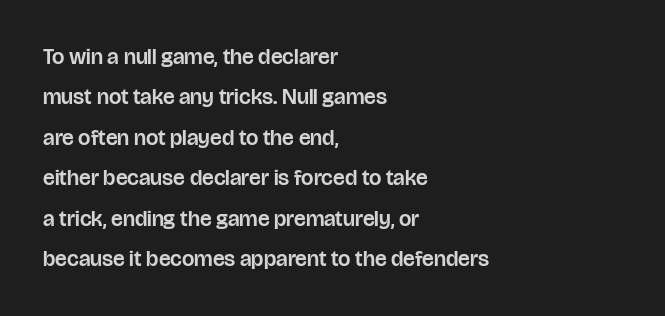
The image shows 22 px text type, upright; set left-aligned, line spacing 1.84x, normal letter spacing, not underlined.
